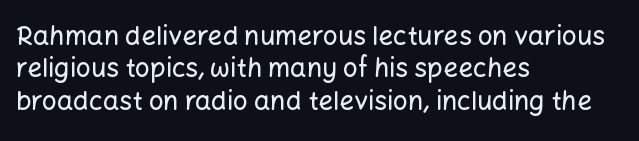
The image shows 26 px text type, upright; set left-aligned, normal line spacing (1.25x), normal letter spacing, not underlined.
